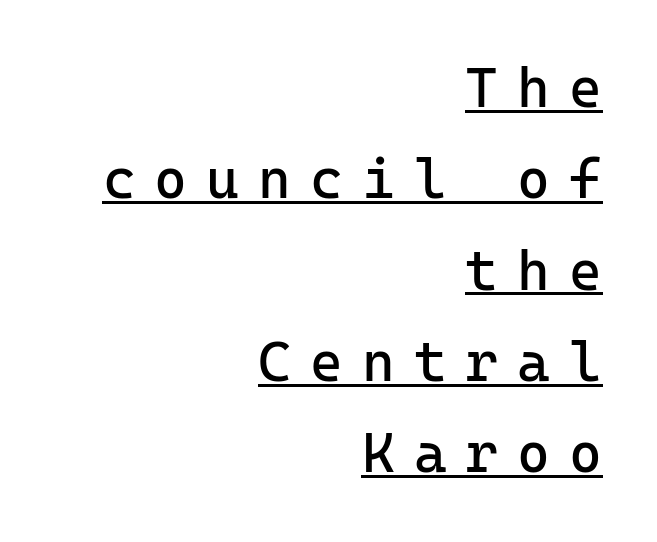
Q: Is the text bold? A: No.
Q: Is the text italic (slanted)? A: No, it is upright.
Q: Is the typeface a serif or a sans-serif typeface? A: Sans-serif.
Q: Is the text underlined? A: Yes.
Q: How is the paragraph aligned? A: Right-aligned.
Q: Is the spacing between letters normal or unusually wide? A: Unusually wide.
Q: Is the spacing between lines tight, normal or loose? A: Normal.
Q: Width (condensed, normal, or wide)? A: Normal.
Q: Stroke contrast? A: Low.
Q: x-height? A: Medium.
